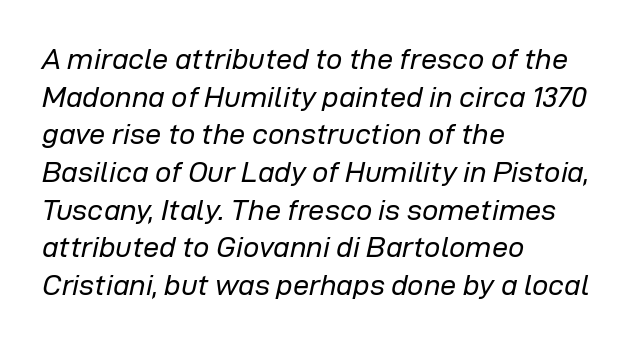
{"italic": "yes", "lean": "right", "slant_degrees": 12, "bold": "no", "weight": "regular", "width": "normal", "stroke_contrast": "low", "x_height": "medium", "monospaced": "no", "underline": "no", "align": "left", "line_spacing": "normal", "line_spacing_ratio": 1.3, "letter_spacing": "normal", "letter_spacing_em": 0.0, "glyph_px": 29}
